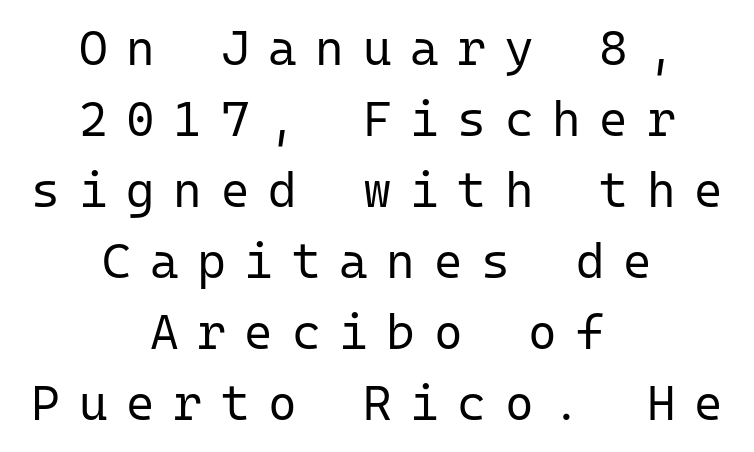
Q: Is the text bold? A: No.
Q: Is the text italic (slanted)? A: No, it is upright.
Q: Is the typeface a serif or a sans-serif typeface? A: Sans-serif.
Q: Is the text underlined? A: No.
Q: How is the paragraph aligned? A: Centered.
Q: Is the spacing between letters normal or unusually wide? A: Unusually wide.
Q: Is the spacing between lines tight, normal or loose? A: Normal.
Q: Width (condensed, normal, or wide)? A: Normal.
Q: Stroke contrast? A: Low.
Q: x-height? A: Medium.
Q: Monospaced? A: Yes.
